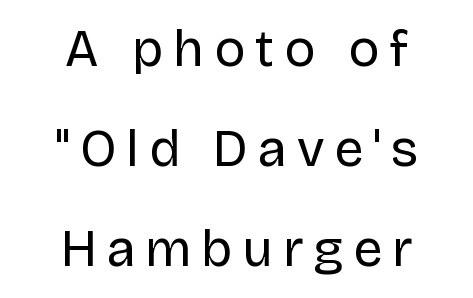
{"serif": "no", "italic": "no", "bold": "no", "weight": "regular", "width": "normal", "stroke_contrast": "low", "x_height": "large", "monospaced": "no", "underline": "no", "align": "center", "line_spacing": "loose", "line_spacing_ratio": 1.92, "glyph_px": 52}
